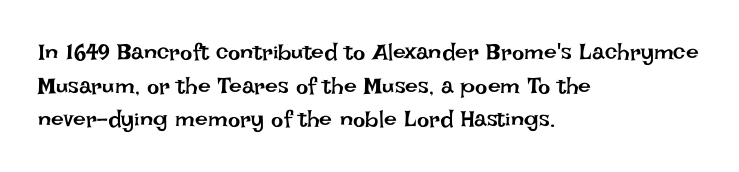
What stands out about the letter spacing? Nothing — it is the standard amount. Type without underlining. You can tell it's not italic because the verticals are truly vertical. Is there much room between lines? A standard amount, neither cramped nor airy.
